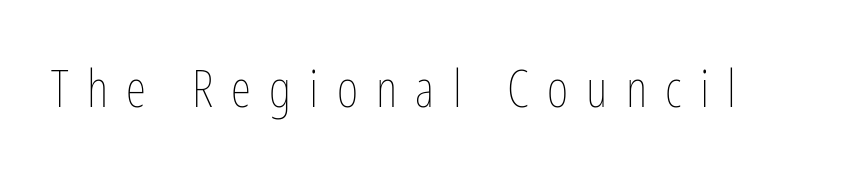
Q: Is the text bold? A: No.
Q: Is the text italic (slanted)? A: No, it is upright.
Q: Is the text underlined? A: No.
Q: Is the spacing between letters normal or unusually wide? A: Unusually wide.
Q: Width (condensed, normal, or wide)? A: Condensed.
Q: Stroke contrast? A: Low.
Q: x-height? A: Medium.
Q: Monospaced? A: No.
